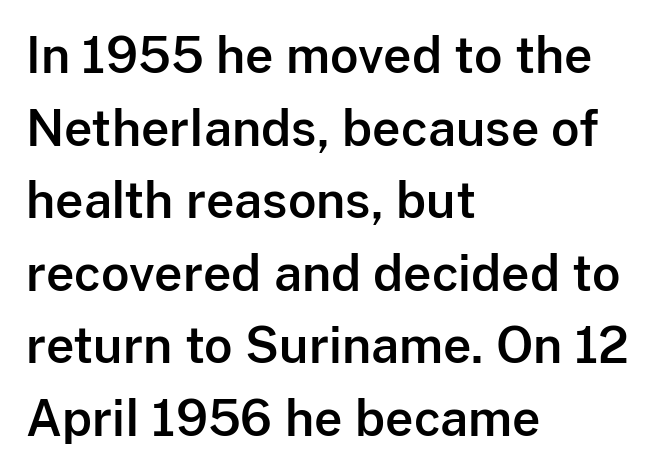
The image shows 49 px sans-serif type, upright; set left-aligned, normal line spacing (1.48x), normal letter spacing, not underlined; low stroke contrast and a medium x-height.
